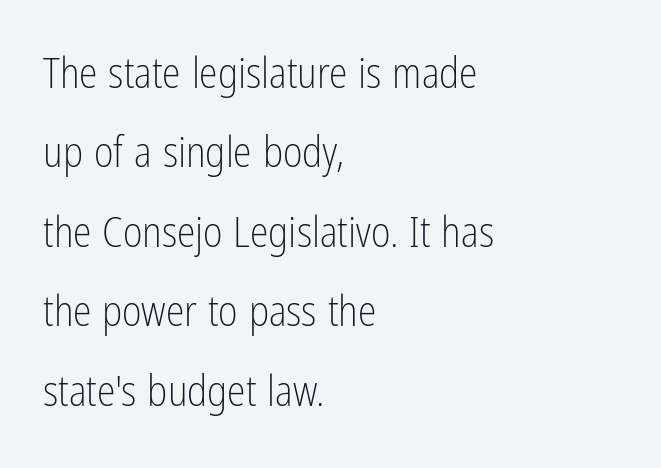
The glyphs are unaccompanied by any horizontal stroke below them. Look at the bottom of the vertical strokes: they stop flat, with no serifs. Style check: upright. This sample has the flowing, uneven cadence of proportional lettering.
